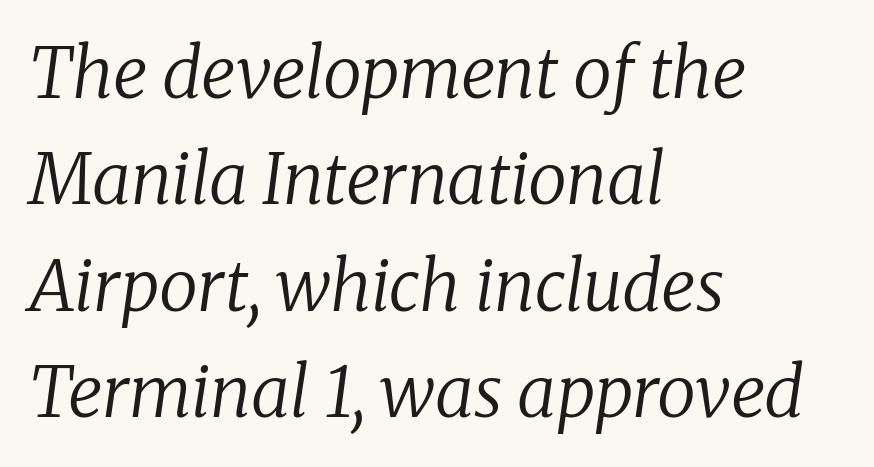
Q: Is the text bold? A: No.
Q: Is the text italic (slanted)? A: Yes, it leans right by about 8 degrees.
Q: Is the typeface a serif or a sans-serif typeface? A: Serif.
Q: Is the text underlined? A: No.
Q: How is the paragraph aligned? A: Left-aligned.
Q: Is the spacing between letters normal or unusually wide? A: Normal.
Q: Is the spacing between lines tight, normal or loose? A: Normal.
Q: Width (condensed, normal, or wide)? A: Normal.
Q: Stroke contrast? A: Low.
Q: x-height? A: Medium.
Q: Monospaced? A: No.
